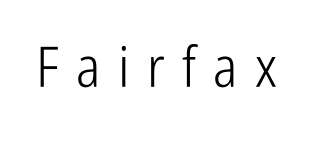
Is this a sans? Yes — the strokes have no serifs. Here the designer chose a conventional face with non-uniform glyph widths. Quick note: underline off. Stroke thickness stays within the range of a standard reading face or lighter. Each word looks stretched out because of the extra space between its letters.
